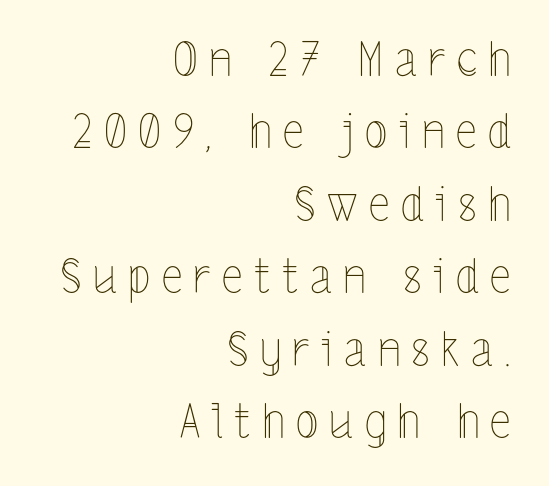
Right-aligned paragraph, ragged on the left. Is the letter spacing exaggerated? Yes — the characters are pushed far apart. Posture: straight, roman, zero tilt. The line-height multiplier appears to be the usual default.
